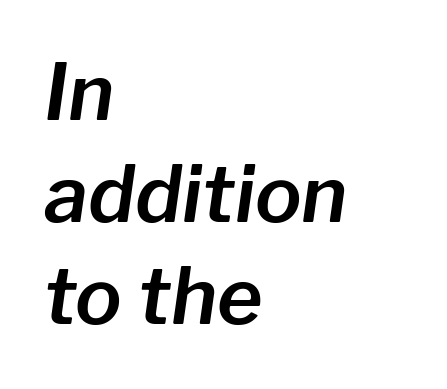
Is this a fixed-width face? No — the glyphs have proportional, varying widths. Leading: standard. The passage shown has conventional tracking throughout. The glyphs look as if they've been sheared to an angle. Type without underlining.
